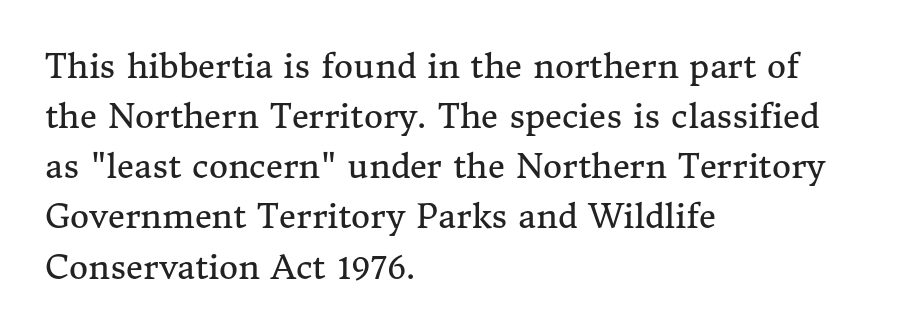
The image shows 33 px regular-weight serif type, upright; set left-aligned, normal line spacing (1.52x), normal letter spacing, not underlined; medium stroke contrast and a medium x-height.
